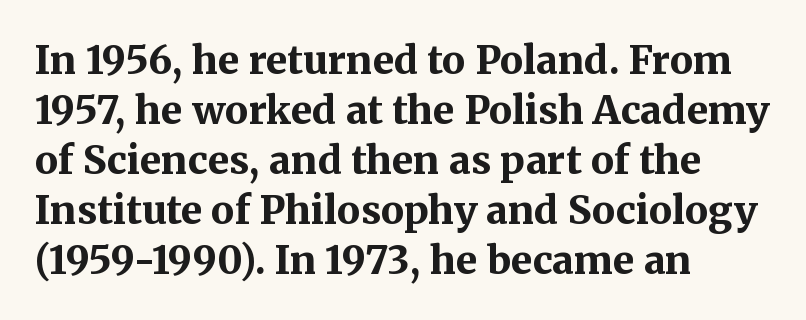
{"serif": "yes", "italic": "no", "bold": "yes", "weight": "bold", "width": "normal", "stroke_contrast": "medium", "x_height": "medium", "monospaced": "no", "underline": "no", "align": "left", "line_spacing": "normal", "line_spacing_ratio": 1.28, "letter_spacing": "normal", "letter_spacing_em": 0.0, "glyph_px": 39}
